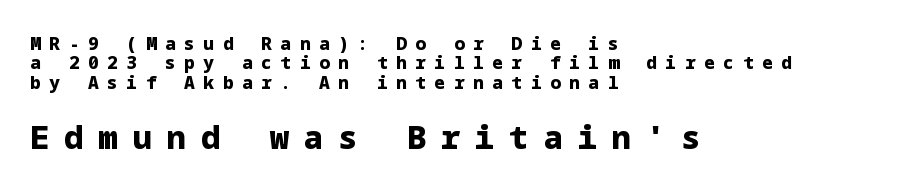
{"serif": "no", "italic": "no", "bold": "yes", "weight": "heavy", "width": "normal", "stroke_contrast": "low", "x_height": "medium", "underline": "no", "align": "left", "line_spacing": "tight", "line_spacing_ratio": 1.08, "letter_spacing": "wide", "letter_spacing_em": 0.47, "larger_block": "second", "size_ratio": 1.78, "glyph_px": 32}
